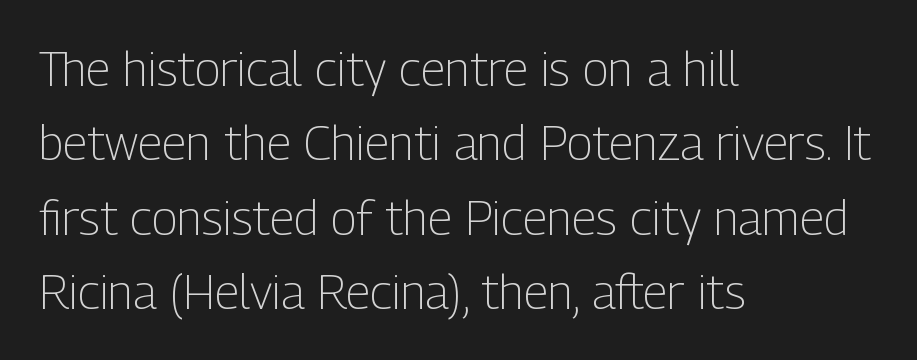
No letter is thick-stroked: the sample isn't bold. Each line starts at the same left margin while the right side varies. Regular leading. This sample uses plain, unmodified letter spacing. The passage shown is typed in a proportional face where columns would drift. Each letter's strokes conclude bluntly, with no projecting serifs.
